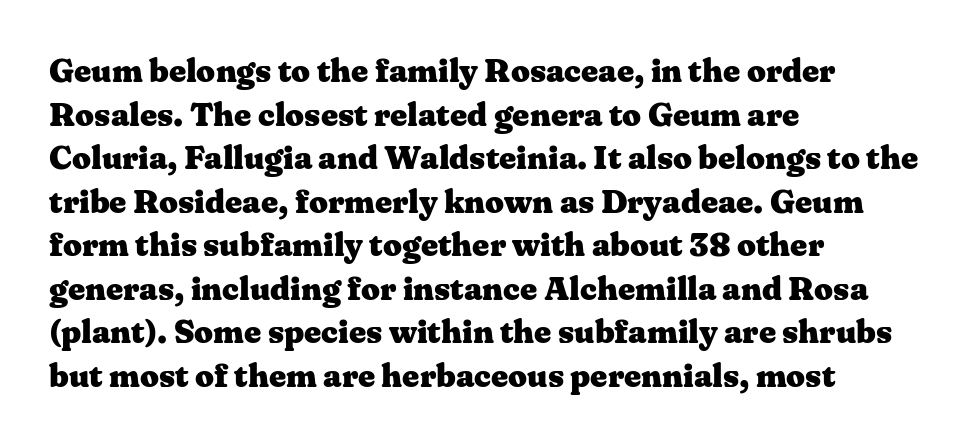
The image shows 33 px heavy, wide serif type, upright; set left-aligned, normal line spacing (1.32x), normal letter spacing, not underlined; medium stroke contrast and a medium x-height.
